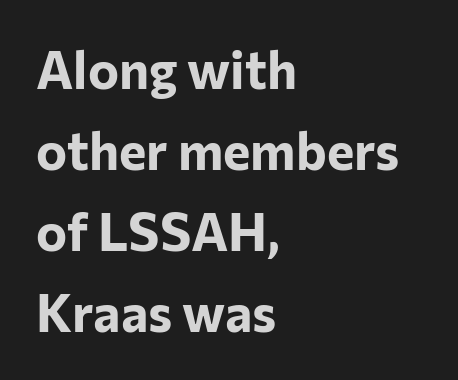
The image shows 52 px bold sans-serif type, upright; set left-aligned, normal line spacing (1.56x), normal letter spacing, not underlined; low stroke contrast and a medium x-height.
